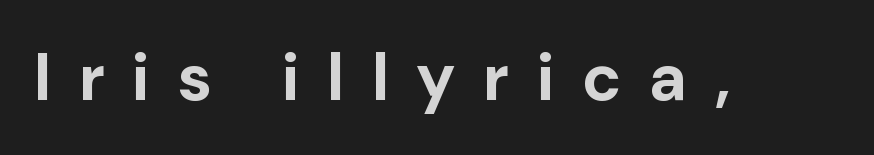
Q: Is the text bold? A: Yes.
Q: Is the text italic (slanted)? A: No, it is upright.
Q: Is the typeface a serif or a sans-serif typeface? A: Sans-serif.
Q: Is the text underlined? A: No.
Q: Is the spacing between letters normal or unusually wide? A: Unusually wide.
Q: Width (condensed, normal, or wide)? A: Normal.
Q: Stroke contrast? A: Low.
Q: x-height? A: Medium.
Q: Monospaced? A: No.
